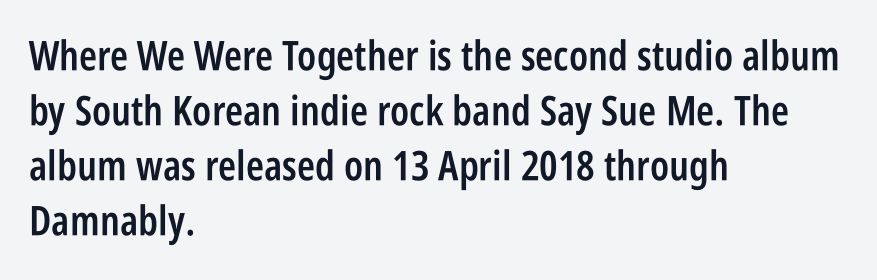
The image shows 41 px semibold, condensed sans-serif type, upright; set left-aligned, normal line spacing (1.34x), normal letter spacing, not underlined; low stroke contrast and a large x-height.
